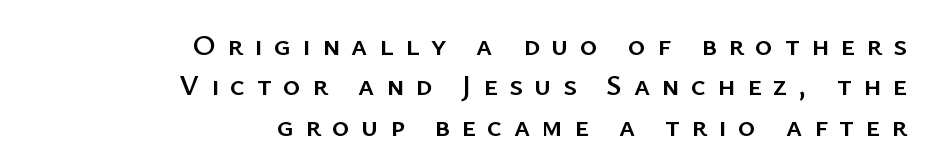
The area under the type is left untouched. The characters display no serif detailing; their extremities are plain. This block has exactly the height ordinary leading produces. In terms of letterspacing, this is a distinctly airy, spread setting. Think of a printed novel: that variable character pitch is what you see here.
